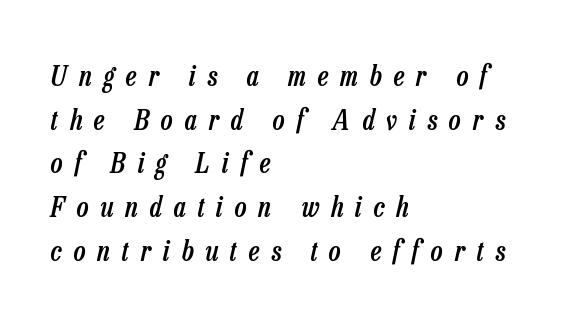
The image shows 28 px semibold, condensed type, italic (leaning right); set left-aligned, normal line spacing (1.56x), unusually wide letter spacing (+0.43 em), not underlined; low stroke contrast and a medium x-height.
